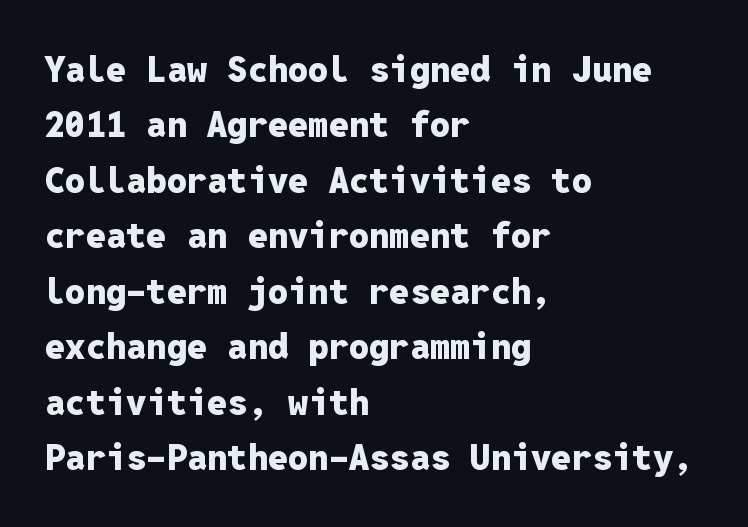
{"serif": "no", "italic": "no", "bold": "yes", "weight": "heavy", "width": "normal", "stroke_contrast": "low", "x_height": "medium", "monospaced": "yes", "underline": "no", "align": "left", "line_spacing": "normal", "line_spacing_ratio": 1.54, "letter_spacing": "normal", "letter_spacing_em": 0.0, "glyph_px": 36}
